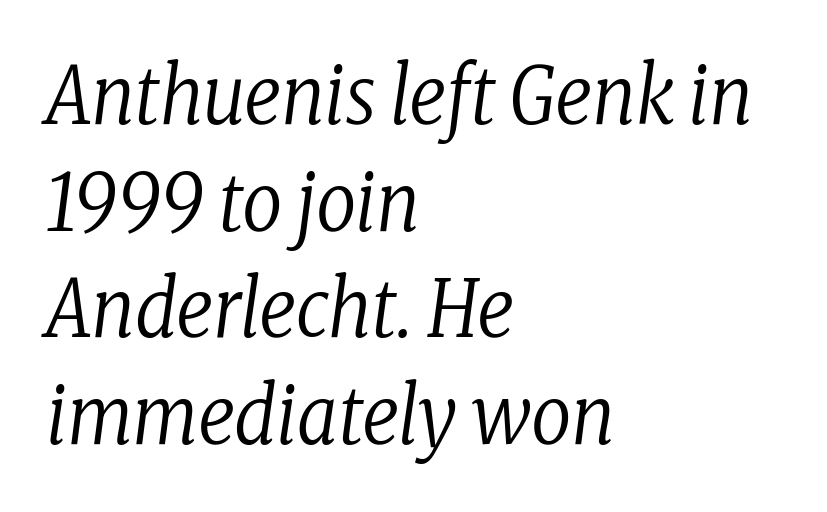
Q: Is the text bold? A: No.
Q: Is the text italic (slanted)? A: Yes, it leans right by about 8 degrees.
Q: Is the typeface a serif or a sans-serif typeface? A: Serif.
Q: Is the text underlined? A: No.
Q: How is the paragraph aligned? A: Left-aligned.
Q: Is the spacing between letters normal or unusually wide? A: Normal.
Q: Is the spacing between lines tight, normal or loose? A: Normal.
Q: Width (condensed, normal, or wide)? A: Condensed.
Q: Stroke contrast? A: Low.
Q: x-height? A: Medium.
Q: Monospaced? A: No.
